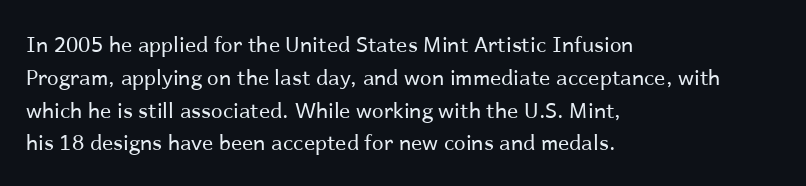
Upright lettering throughout. The rows are spaced the way most documents space them. These lines stack with their left ends in a neat column. The space beneath each line is pristine and unruled. This sample uses plain, unmodified letter spacing. Stem width sits at or under what a default text font uses.
